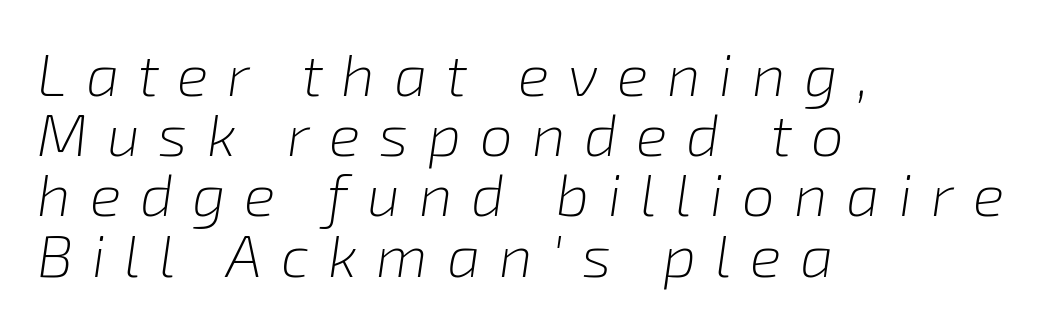
Display-style spreading of the glyphs; the letterfit is very open. This sample uses an oblique cut, with every glyph tilted off the vertical. The specimen omits any rule beneath the text block's lines. Each letter keeps its own natural width here, so spacing adapts to shape. The lines in this sample share a left origin and differ only in where they stop.
